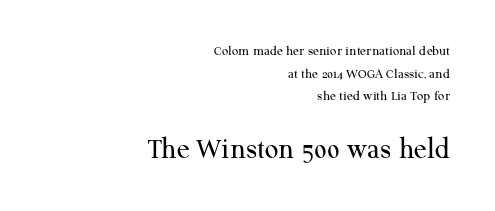
The passage shown begins with its smaller block and ends with its larger one. The glyphs in this specimen are seriffed. Each letter keeps its own natural width here, so spacing adapts to shape. No letter is thick-stroked: the sample isn't bold.
